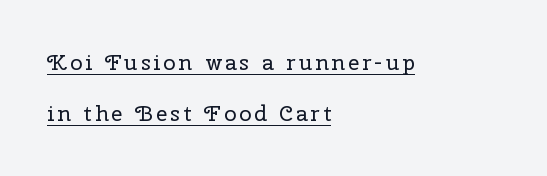
{"italic": "no", "bold": "no", "underline": "yes", "align": "left", "line_spacing": "loose", "line_spacing_ratio": 2.33, "glyph_px": 22}
